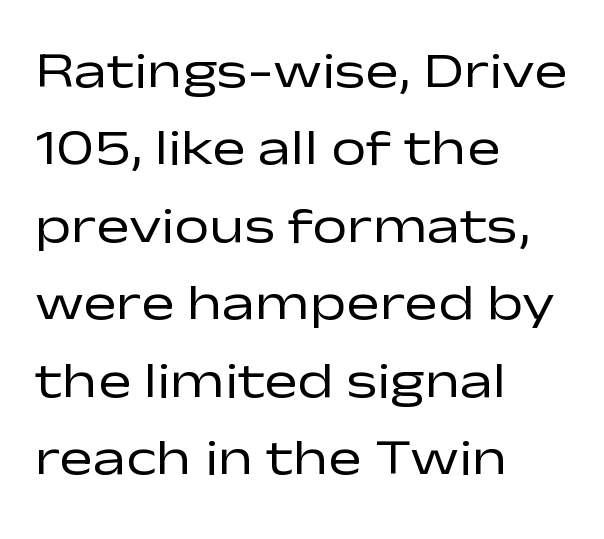
Q: Is the text bold? A: No.
Q: Is the text italic (slanted)? A: No, it is upright.
Q: Is the typeface a serif or a sans-serif typeface? A: Sans-serif.
Q: Is the text underlined? A: No.
Q: How is the paragraph aligned? A: Left-aligned.
Q: Is the spacing between letters normal or unusually wide? A: Normal.
Q: Is the spacing between lines tight, normal or loose? A: Normal.
Q: Width (condensed, normal, or wide)? A: Wide.
Q: Stroke contrast? A: Low.
Q: x-height? A: Medium.
Q: Monospaced? A: No.
